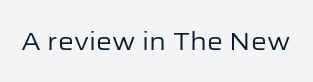
The image shows 25 px text type, upright; set normal letter spacing, not underlined.
